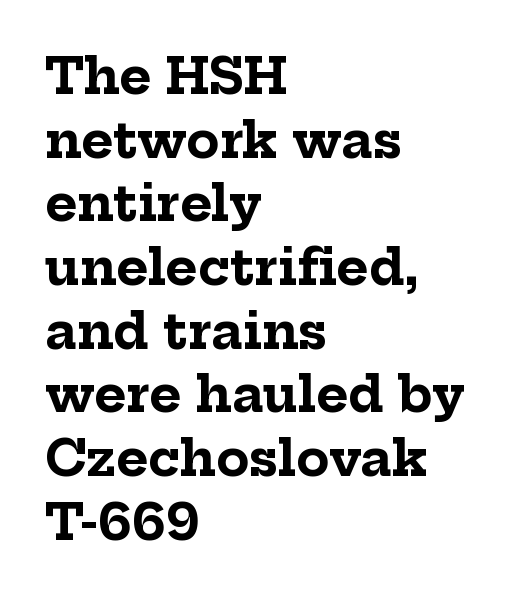
The image shows 49 px bold serif type, upright; set left-aligned, normal line spacing (1.3x), normal letter spacing, not underlined; low stroke contrast and a medium x-height.
